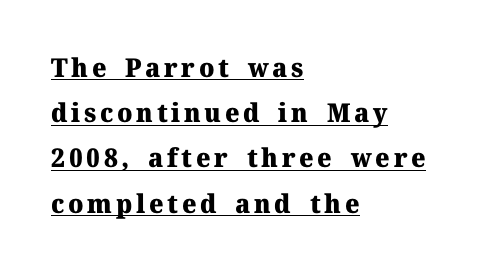
The image shows 26 px bold type, upright; set left-aligned, line spacing 1.74x, underlined.
